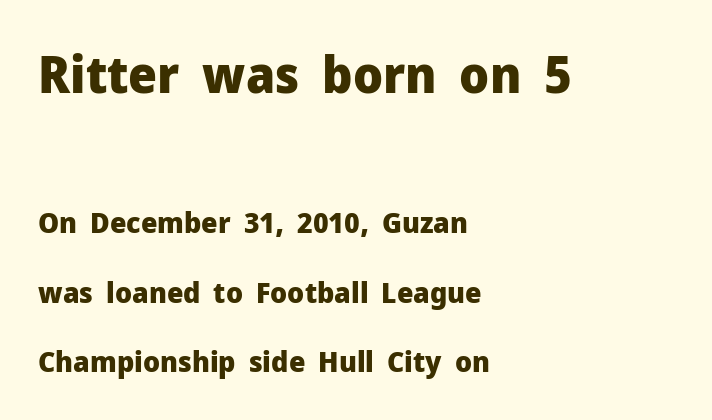
Q: Is the text bold? A: Yes.
Q: Is the text italic (slanted)? A: No, it is upright.
Q: Is the typeface a serif or a sans-serif typeface? A: Sans-serif.
Q: Is the text underlined? A: No.
Q: How is the paragraph aligned? A: Left-aligned.
Q: Is the spacing between letters normal or unusually wide? A: Normal.
Q: Is the spacing between lines tight, normal or loose? A: Loose.
Q: Which block of text is set in a larger size, the first (top) or the second (bottom)? A: The first (top) one.
Q: Width (condensed, normal, or wide)? A: Normal.
Q: Stroke contrast? A: Low.
Q: x-height? A: Medium.
Q: Monospaced? A: No.
